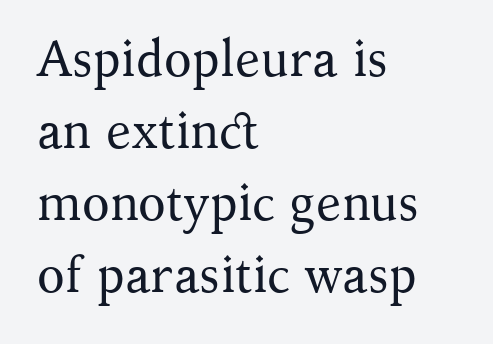
The image shows 51 px regular-weight serif type, upright; set left-aligned, normal line spacing (1.41x), normal letter spacing, not underlined; medium stroke contrast and a medium x-height.
